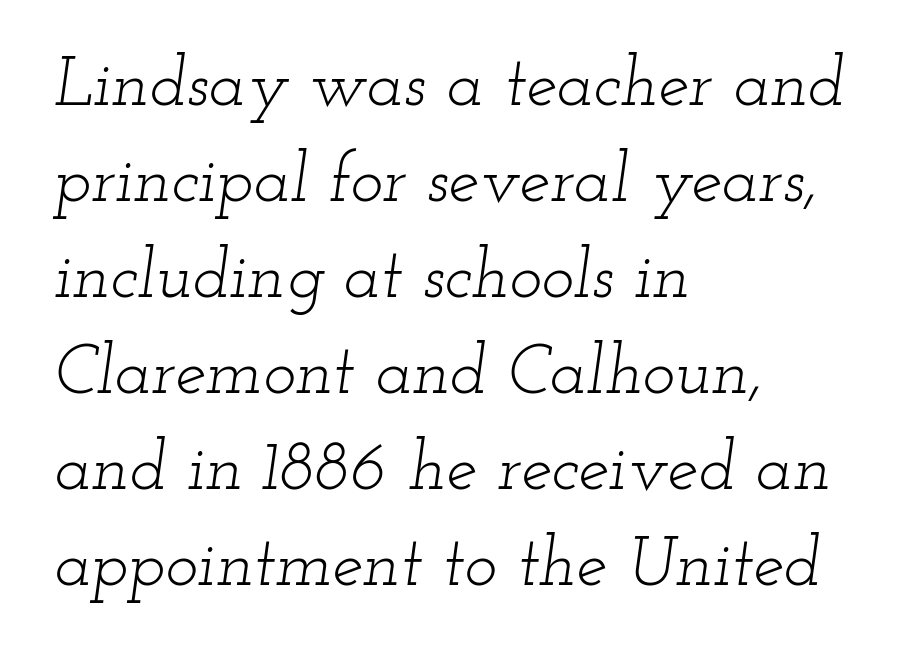
The image shows 69 px light, wide serif type, italic (leaning right); set left-aligned, normal line spacing (1.39x), normal letter spacing, not underlined; low stroke contrast and a small x-height.
